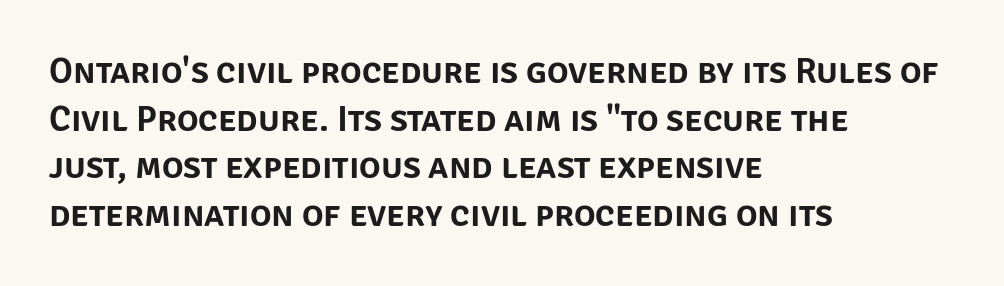
Q: Is the text italic (slanted)? A: No, it is upright.
Q: Is the typeface a serif or a sans-serif typeface? A: Sans-serif.
Q: Is the text underlined? A: No.
Q: How is the paragraph aligned? A: Left-aligned.
Q: Is the spacing between letters normal or unusually wide? A: Normal.
Q: Is the spacing between lines tight, normal or loose? A: Normal.
Q: Width (condensed, normal, or wide)? A: Normal.
Q: Stroke contrast? A: Low.
Q: x-height? A: Large.
Q: Monospaced? A: No.
